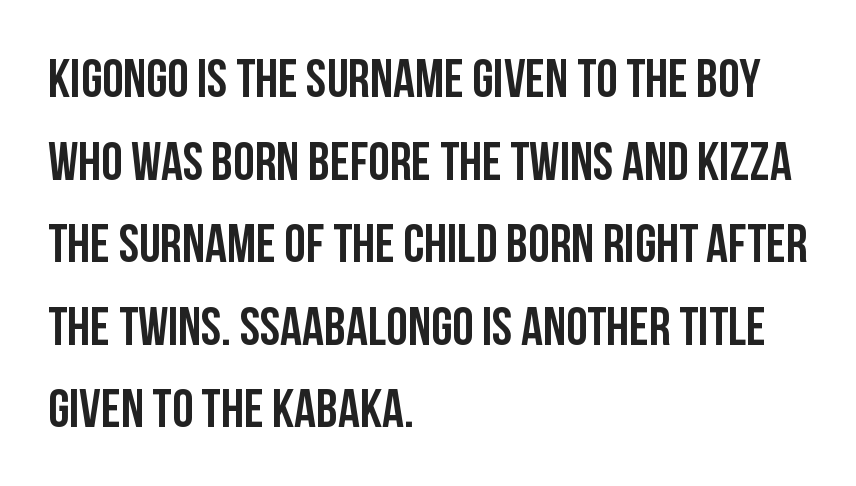
{"serif": "no", "italic": "no", "width": "condensed", "stroke_contrast": "low", "x_height": "large", "monospaced": "no", "underline": "no", "align": "left", "line_spacing": "normal", "line_spacing_ratio": 1.53, "letter_spacing": "normal", "letter_spacing_em": 0.0, "glyph_px": 54}
